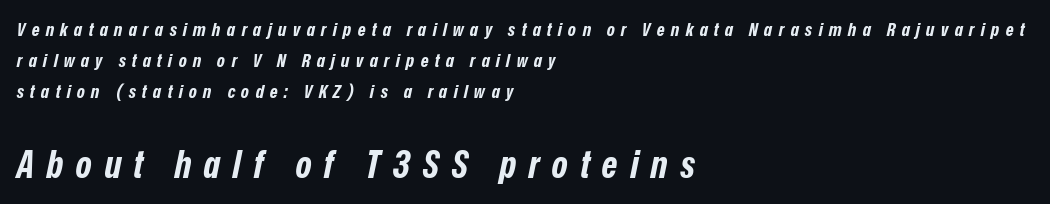
Q: Is the text bold? A: Yes.
Q: Is the text italic (slanted)? A: Yes, it leans right by about 12 degrees.
Q: Is the text underlined? A: No.
Q: How is the paragraph aligned? A: Left-aligned.
Q: Is the spacing between letters normal or unusually wide? A: Unusually wide.
Q: Is the spacing between lines tight, normal or loose? A: Normal.
Q: Which block of text is set in a larger size, the first (top) or the second (bottom)? A: The second (bottom) one.
Q: Width (condensed, normal, or wide)? A: Condensed.
Q: Stroke contrast? A: Low.
Q: x-height? A: Medium.
Q: Monospaced? A: No.
